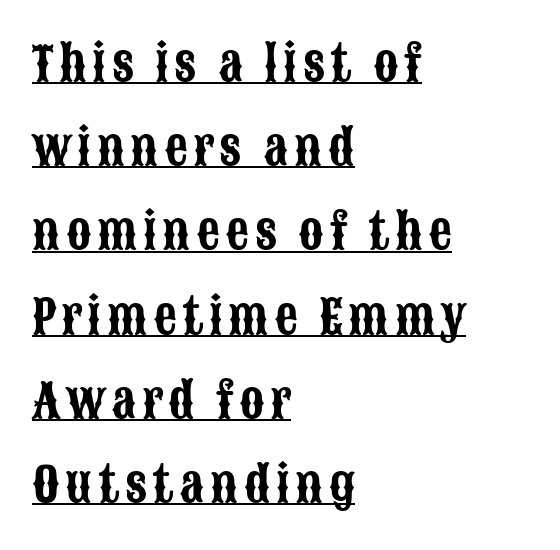
Does the type have serifs? No, each stem ends abruptly. Note the varied advance widths — an 'i' is clearly narrower than an 'm'. Underlined type. A classic flush-left, rag-right setting is used for this passage.
